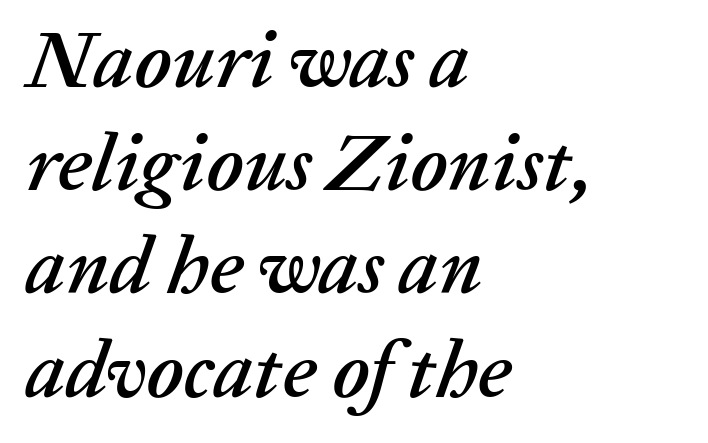
{"italic": "yes", "lean": "right", "slant_degrees": 20, "width": "normal", "stroke_contrast": "low", "x_height": "medium", "monospaced": "no", "underline": "no", "align": "left", "line_spacing": "normal", "line_spacing_ratio": 1.29, "letter_spacing": "normal", "letter_spacing_em": 0.0, "glyph_px": 80}
